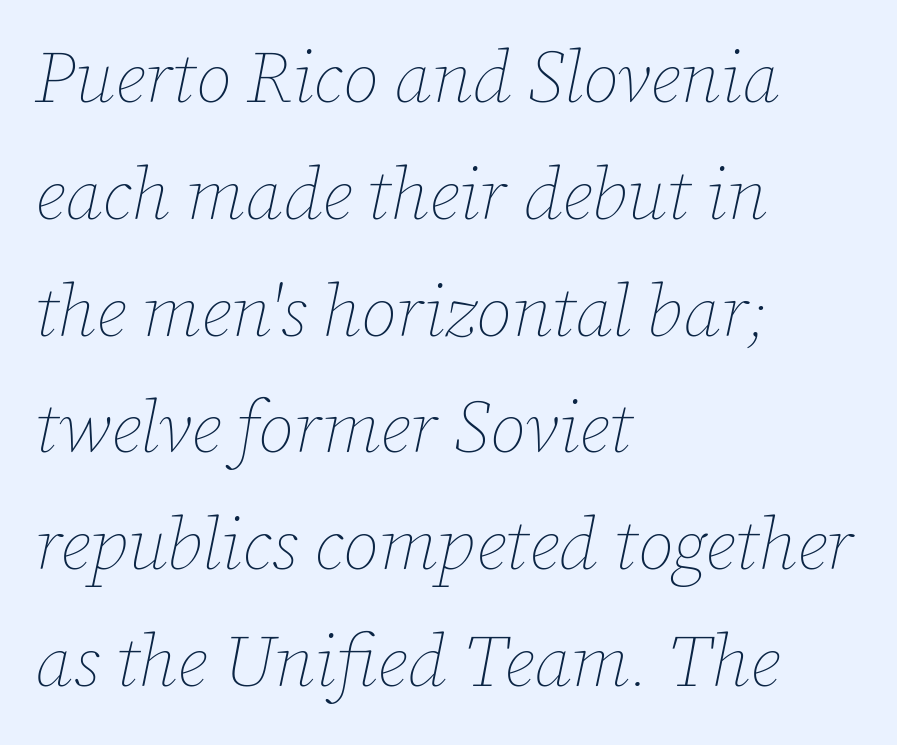
Letters have the restrained weight of plain body copy at most. What stands out about the letter spacing? Nothing — it is the standard amount. What's the leading like? Ordinary, nothing unusual. Quick note: italic. The foot of each line stays bare and open.
